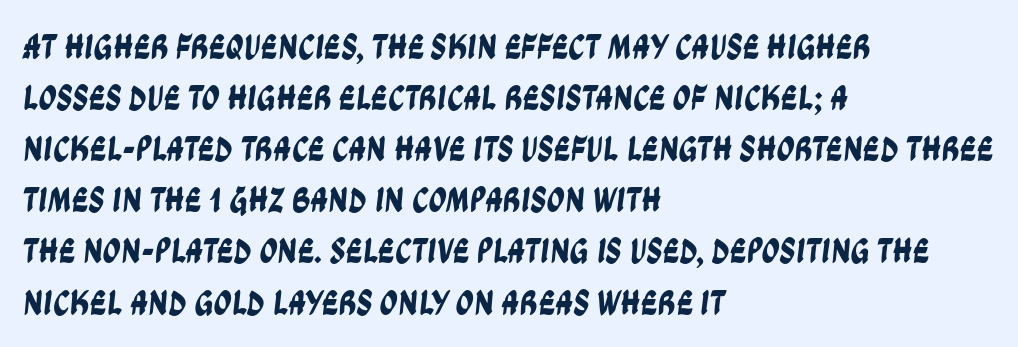
Q: Is the typeface a serif or a sans-serif typeface? A: Sans-serif.
Q: Is the text underlined? A: No.
Q: How is the paragraph aligned? A: Left-aligned.
Q: Is the spacing between letters normal or unusually wide? A: Normal.
Q: Is the spacing between lines tight, normal or loose? A: Normal.
Q: Width (condensed, normal, or wide)? A: Condensed.
Q: Stroke contrast? A: Low.
Q: x-height? A: Large.
Q: Monospaced? A: No.
